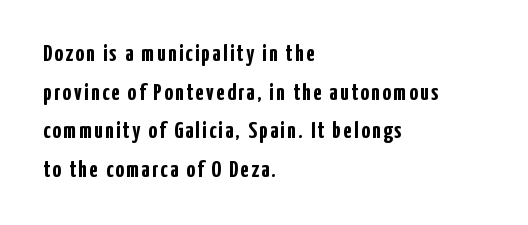
The image shows 24 px bold type, upright; set left-aligned, normal line spacing (1.61x), not underlined.
